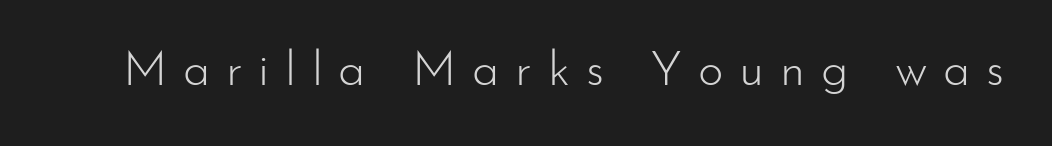
The font's upright variant was chosen for this text. A typesetter would label this face a sans. Letters have the restrained weight of plain body copy at most. Character widths vary here, with narrow letters taking less room than wide ones. Just letters on the line, the space beneath them empty. The horizontal fit of the characters is loose and conspicuously gappy.
